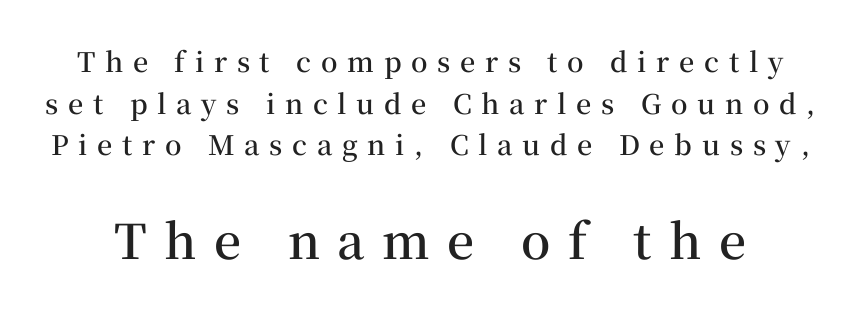
The image shows 48 px semibold serif type, upright; set normal line spacing (1.54x), unusually wide letter spacing (+0.36 em), not underlined; the second (bottom) block is 1.78x larger; medium stroke contrast and a medium x-height.
